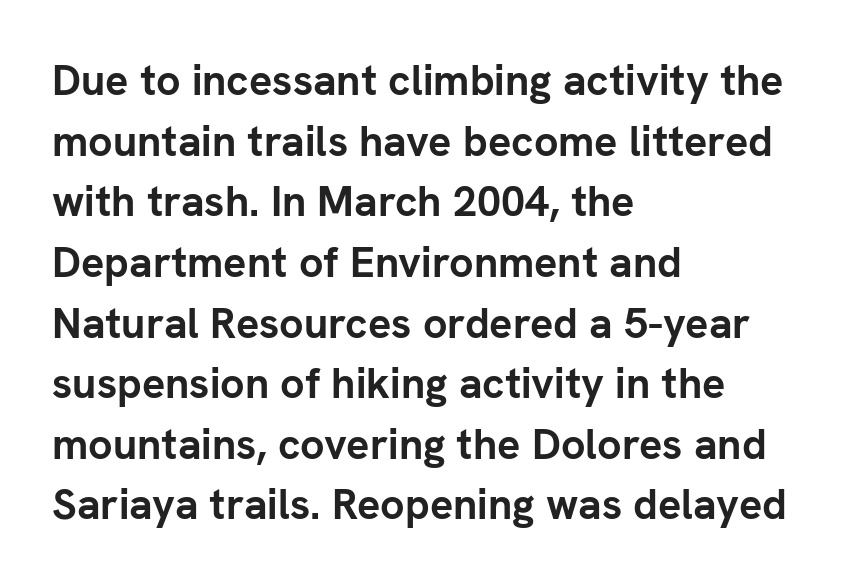
Q: Is the text bold? A: Yes.
Q: Is the text italic (slanted)? A: No, it is upright.
Q: Is the typeface a serif or a sans-serif typeface? A: Sans-serif.
Q: Is the text underlined? A: No.
Q: How is the paragraph aligned? A: Left-aligned.
Q: Is the spacing between letters normal or unusually wide? A: Normal.
Q: Is the spacing between lines tight, normal or loose? A: Normal.
Q: Width (condensed, normal, or wide)? A: Normal.
Q: Stroke contrast? A: Low.
Q: x-height? A: Medium.
Q: Monospaced? A: No.
